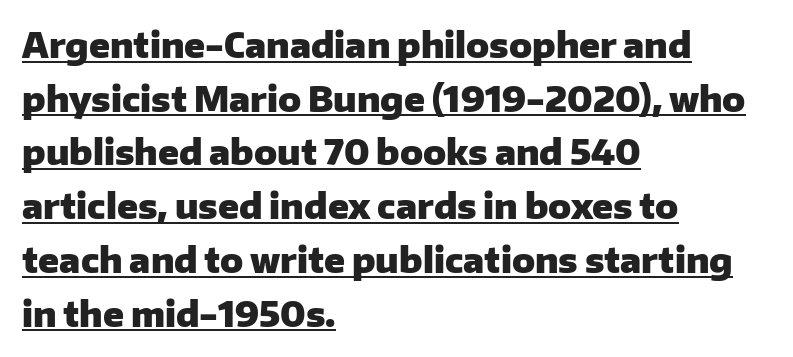
Q: Is the text bold? A: Yes.
Q: Is the text italic (slanted)? A: No, it is upright.
Q: Is the typeface a serif or a sans-serif typeface? A: Sans-serif.
Q: Is the text underlined? A: Yes.
Q: How is the paragraph aligned? A: Left-aligned.
Q: Is the spacing between letters normal or unusually wide? A: Normal.
Q: Is the spacing between lines tight, normal or loose? A: Normal.
Q: Width (condensed, normal, or wide)? A: Normal.
Q: Stroke contrast? A: Low.
Q: x-height? A: Medium.
Q: Monospaced? A: No.
